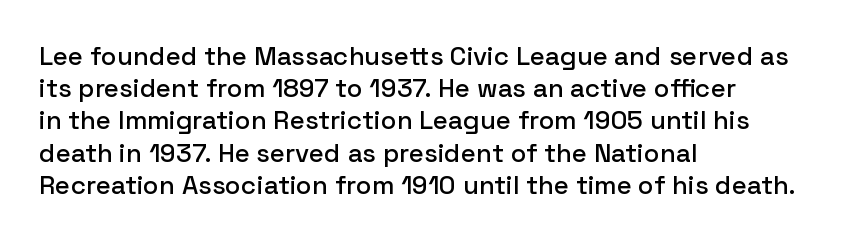
{"italic": "no", "underline": "no", "align": "left", "line_spacing_ratio": 1.24, "letter_spacing": "normal", "letter_spacing_em": 0.0, "glyph_px": 26}
